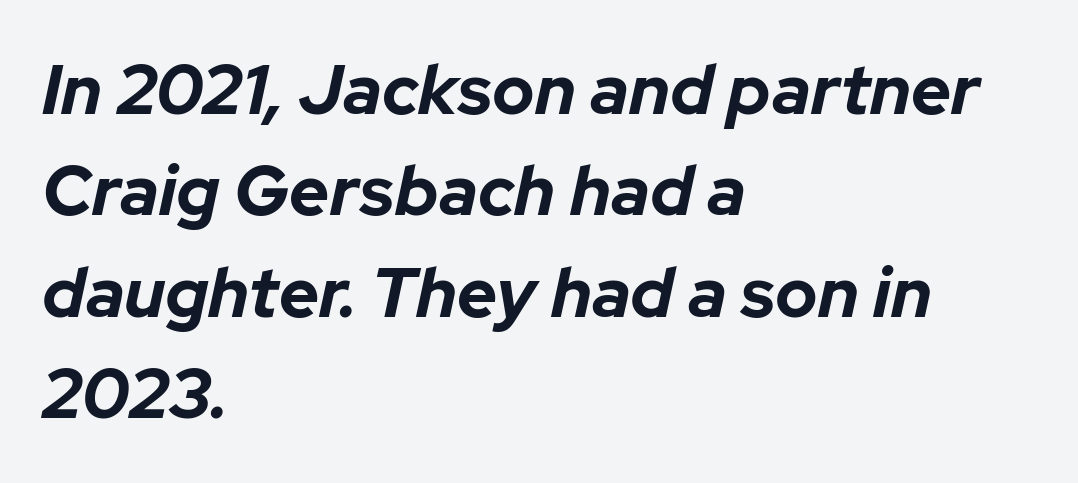
Compared with typical paragraphs, the rows here are spaced about the same. Is this a fixed-width face? No — the glyphs have proportional, varying widths. Compared with typical body copy, the letter spacing here is the same. A full-strength bold gives these letters their thick strokes. When letters slant like this, we call the style italic.
